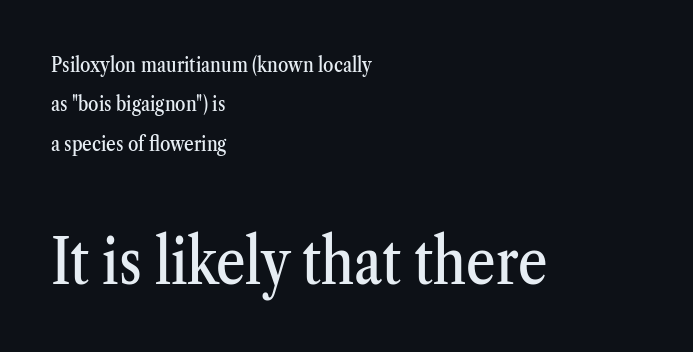
Q: Is the text italic (slanted)? A: No, it is upright.
Q: Is the typeface a serif or a sans-serif typeface? A: Serif.
Q: Is the text underlined? A: No.
Q: How is the paragraph aligned? A: Left-aligned.
Q: Is the spacing between letters normal or unusually wide? A: Normal.
Q: Which block of text is set in a larger size, the first (top) or the second (bottom)? A: The second (bottom) one.
Q: Width (condensed, normal, or wide)? A: Condensed.
Q: Stroke contrast? A: Medium.
Q: x-height? A: Medium.
Q: Monospaced? A: No.
